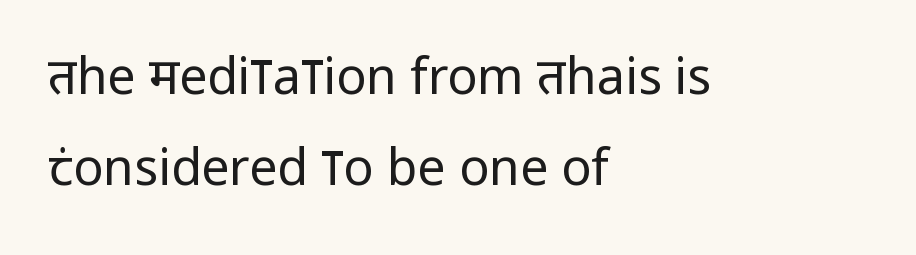
{"serif": "no", "italic": "no", "bold": "no", "weight": "regular", "width": "condensed", "stroke_contrast": "low", "x_height": "large", "monospaced": "no", "underline": "no", "align": "left", "line_spacing_ratio": 1.83, "letter_spacing": "normal", "letter_spacing_em": 0.0, "glyph_px": 50}
